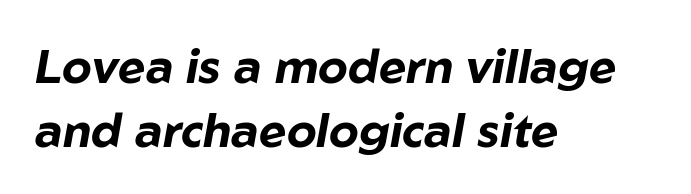
Spacing between characters is what you'd get straight out of the box. There's an unmistakable incline to the writing here. The lines sit at an ordinary, default distance from one another. This rendering uses left alignment, leaving the right contour irregular. The rendering uses natural spacing where letterforms have individual widths. Bold? Absolutely — the strokes are thick and heavy.
